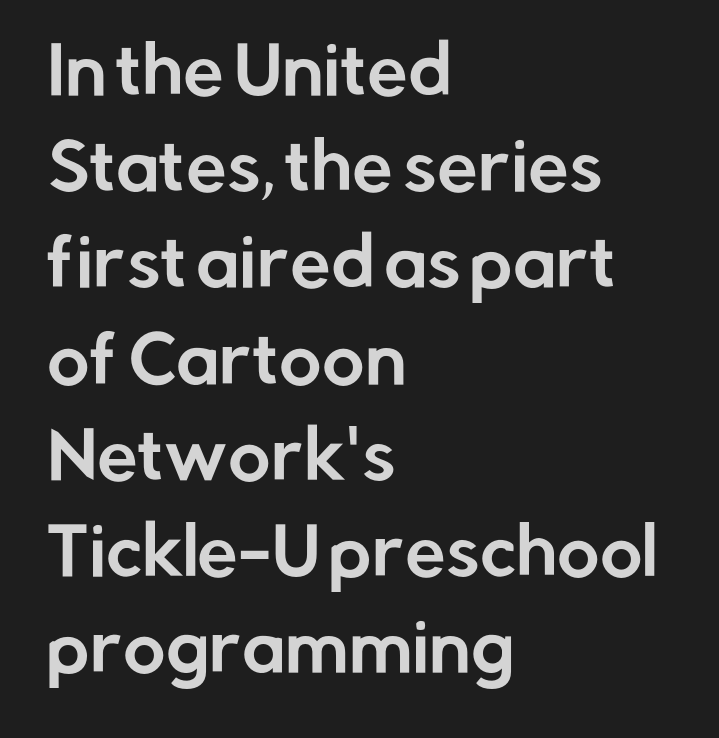
Q: Is the text italic (slanted)? A: No, it is upright.
Q: Is the typeface a serif or a sans-serif typeface? A: Sans-serif.
Q: Is the text underlined? A: No.
Q: How is the paragraph aligned? A: Left-aligned.
Q: Is the spacing between letters normal or unusually wide? A: Normal.
Q: Is the spacing between lines tight, normal or loose? A: Normal.
Q: Width (condensed, normal, or wide)? A: Normal.
Q: Stroke contrast? A: Low.
Q: x-height? A: Medium.
Q: Monospaced? A: No.
